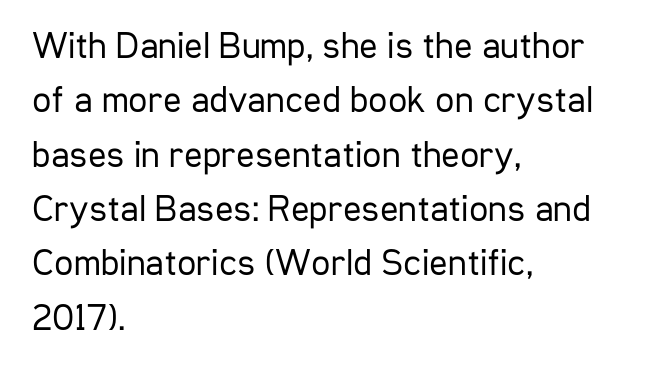
Q: Is the text bold? A: No.
Q: Is the text italic (slanted)? A: No, it is upright.
Q: Is the typeface a serif or a sans-serif typeface? A: Sans-serif.
Q: Is the text underlined? A: No.
Q: How is the paragraph aligned? A: Left-aligned.
Q: Is the spacing between letters normal or unusually wide? A: Normal.
Q: Is the spacing between lines tight, normal or loose? A: Normal.
Q: Width (condensed, normal, or wide)? A: Condensed.
Q: Stroke contrast? A: Low.
Q: x-height? A: Medium.
Q: Monospaced? A: No.
